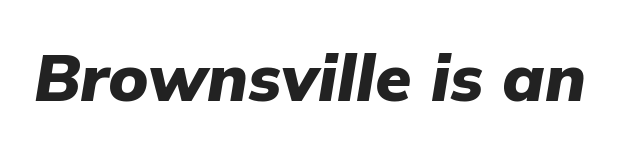
{"italic": "yes", "lean": "right", "slant_degrees": 9, "bold": "yes", "weight": "heavy", "width": "normal", "stroke_contrast": "low", "x_height": "medium", "monospaced": "no", "underline": "no", "letter_spacing": "normal", "letter_spacing_em": 0.0, "glyph_px": 66}
